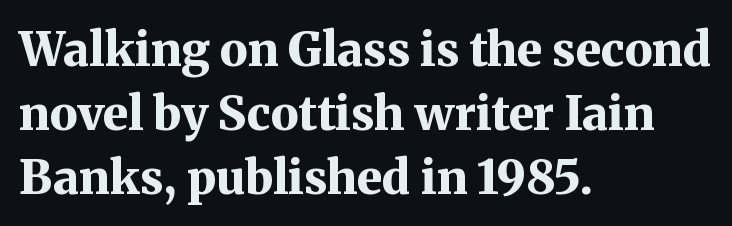
{"serif": "yes", "italic": "no", "bold": "yes", "weight": "bold", "width": "normal", "stroke_contrast": "medium", "x_height": "medium", "monospaced": "no", "underline": "no", "align": "left", "line_spacing": "normal", "line_spacing_ratio": 1.36, "letter_spacing": "normal", "letter_spacing_em": 0.0, "glyph_px": 47}
